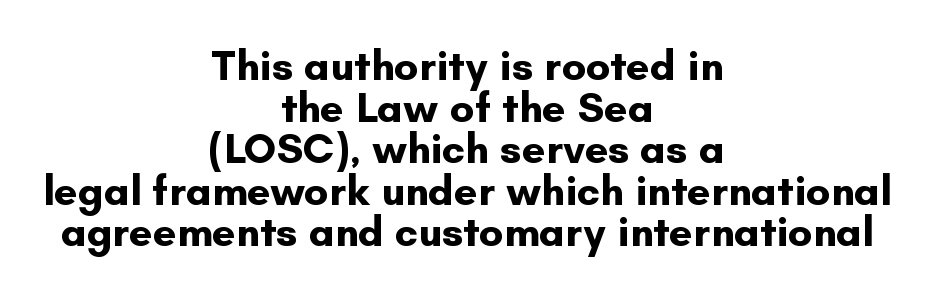
These lines are rendered in a variable-pitch font. This sample uses a sans-serif face. What stands out about the letter spacing? Nothing — it is the standard amount. Where is the straight margin? There isn't one; the lines are centered. Does the weight exceed regular? Yes, all the way to bold. Posture: vertical.
